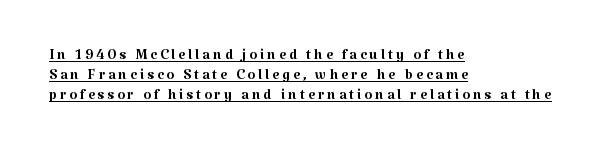
Q: Is the text bold? A: No.
Q: Is the text italic (slanted)? A: No, it is upright.
Q: Is the text underlined? A: Yes.
Q: How is the paragraph aligned? A: Left-aligned.
Q: Is the spacing between lines tight, normal or loose? A: Tight.
